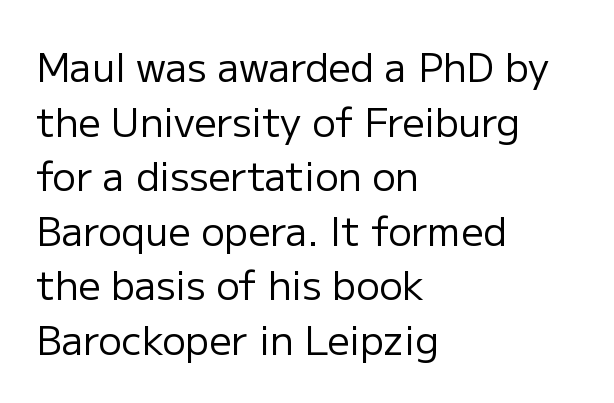
Character widths vary here, with narrow letters taking less room than wide ones. Counters stay open thanks to moderate or lighter strokes. Characters remain perfectly vertical along every line. The lines are quadded left.
